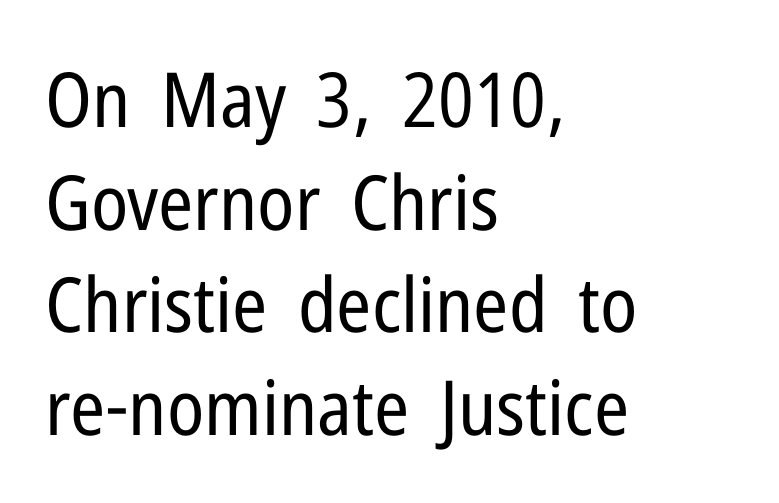
Q: Is the text bold? A: No.
Q: Is the text italic (slanted)? A: No, it is upright.
Q: Is the typeface a serif or a sans-serif typeface? A: Sans-serif.
Q: Is the text underlined? A: No.
Q: How is the paragraph aligned? A: Left-aligned.
Q: Is the spacing between letters normal or unusually wide? A: Normal.
Q: Is the spacing between lines tight, normal or loose? A: Normal.
Q: Width (condensed, normal, or wide)? A: Condensed.
Q: Stroke contrast? A: Low.
Q: x-height? A: Medium.
Q: Monospaced? A: No.
